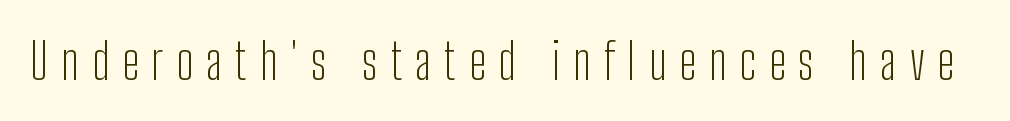
The image shows 50 px light, condensed sans-serif type, upright; set unusually wide letter spacing (+0.26 em), not underlined; low stroke contrast and a medium x-height.
